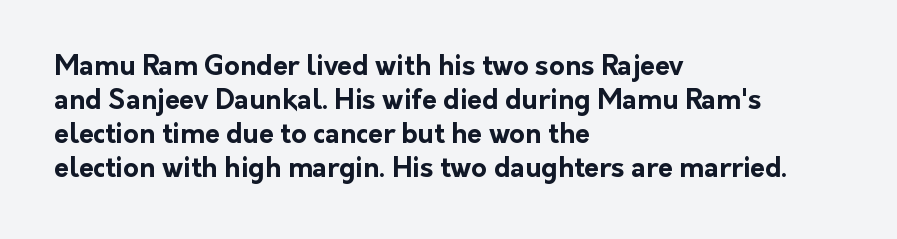
{"italic": "no", "bold": "yes", "underline": "no", "align": "left", "line_spacing": "normal", "line_spacing_ratio": 1.26, "letter_spacing": "normal", "letter_spacing_em": 0.0, "glyph_px": 27}
